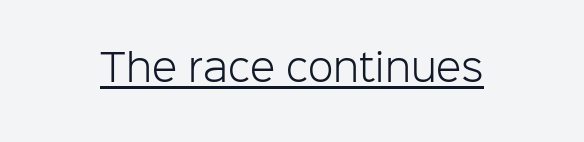
The passage shown is typed in a proportional face where columns would drift. Inter-character spacing is left at the font's built-in metrics. I'd call this a sans setting — the letters go barefoot. The letterforms sit at book weight or below. The letters stand straight up with perfectly vertical stems.
